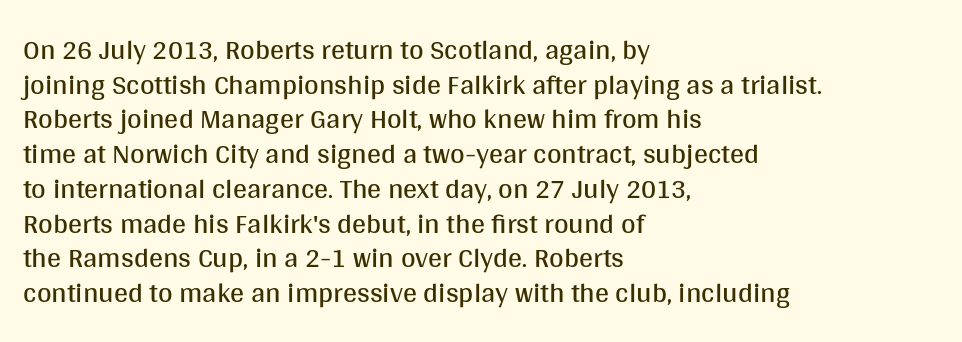
Q: Is the text bold? A: No.
Q: Is the text italic (slanted)? A: No, it is upright.
Q: Is the typeface a serif or a sans-serif typeface? A: Sans-serif.
Q: Is the text underlined? A: No.
Q: How is the paragraph aligned? A: Left-aligned.
Q: Is the spacing between letters normal or unusually wide? A: Normal.
Q: Width (condensed, normal, or wide)? A: Normal.
Q: Stroke contrast? A: Medium.
Q: x-height? A: Large.
Q: Monospaced? A: No.
